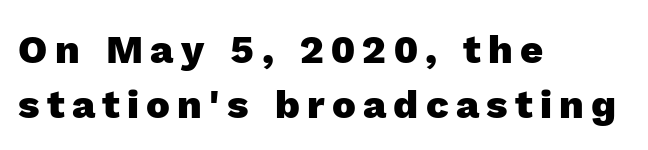
The passage shown is not underscored anywhere. I'd call this a sans setting — the letters go barefoot. Compared with a centered layout, this one pins lines to the left instead. Spacing verdict: proportional, widths tailored to each character. No italicization has been applied; the sample stays upright. What's the leading like? Ordinary, nothing unusual.
